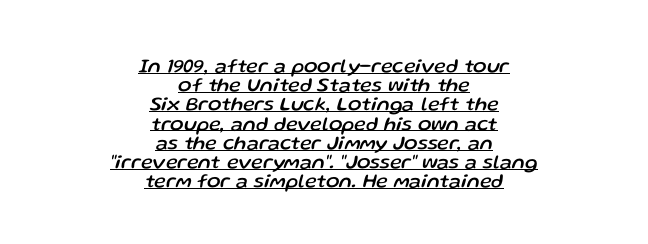
The image shows 20 px text type, italic (leaning right); set centered, tight line spacing (0.96x), normal letter spacing, underlined.
